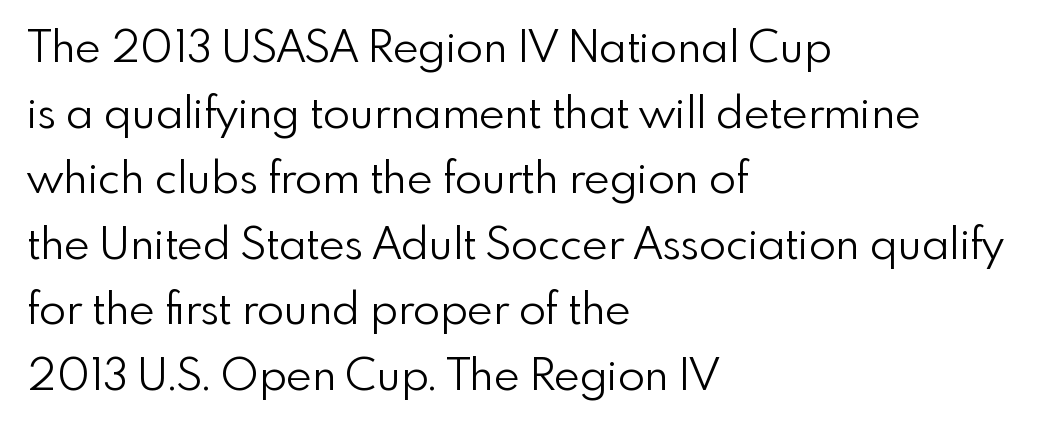
The image shows 44 px light sans-serif type, upright; set left-aligned, normal line spacing (1.49x), normal letter spacing, not underlined; a small x-height.
